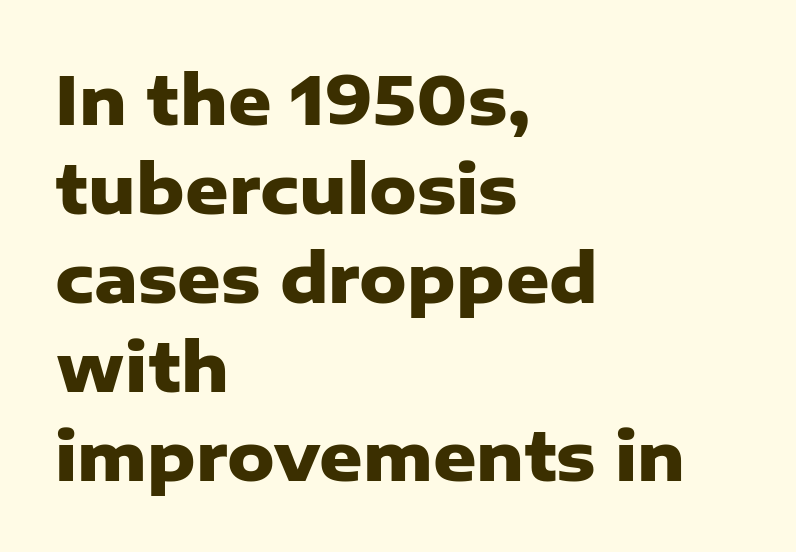
{"serif": "no", "italic": "no", "bold": "yes", "weight": "heavy", "width": "normal", "stroke_contrast": "low", "x_height": "medium", "monospaced": "no", "underline": "no", "align": "left", "line_spacing": "normal", "line_spacing_ratio": 1.33, "letter_spacing": "normal", "letter_spacing_em": 0.0, "glyph_px": 67}
